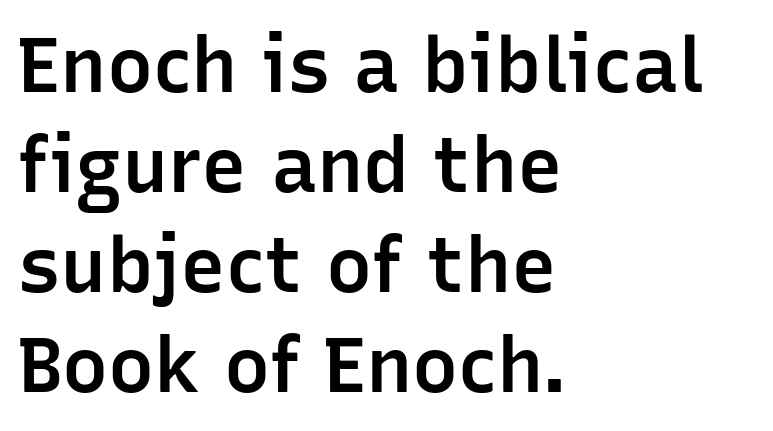
The image shows 77 px semibold sans-serif type, upright; set left-aligned, normal line spacing (1.3x), normal letter spacing, not underlined; low stroke contrast and a medium x-height.
